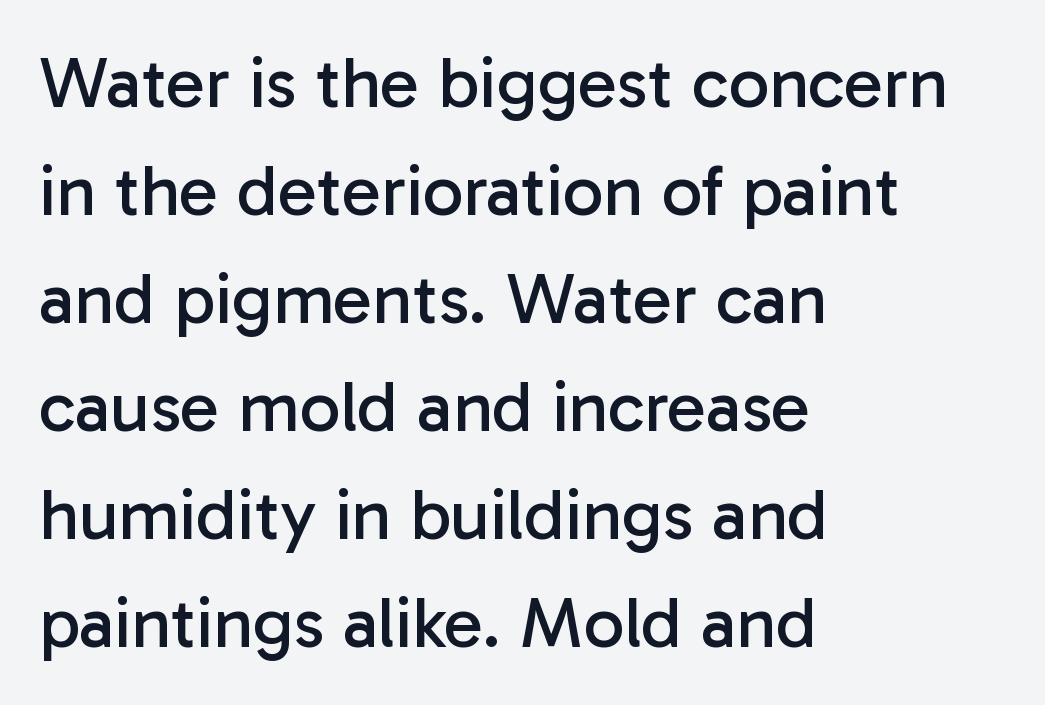
{"serif": "no", "italic": "no", "bold": "no", "weight": "regular", "width": "normal", "stroke_contrast": "low", "x_height": "medium", "monospaced": "no", "underline": "no", "align": "left", "line_spacing": "normal", "line_spacing_ratio": 1.5, "letter_spacing": "normal", "letter_spacing_em": 0.0, "glyph_px": 72}
